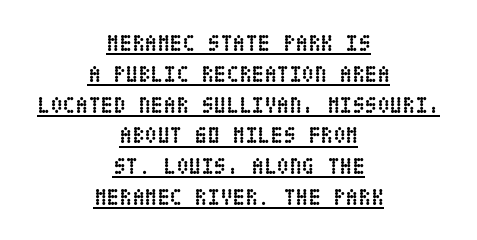
The image shows 23 px bold type, upright; set centered, normal line spacing (1.34x), normal letter spacing, underlined.
